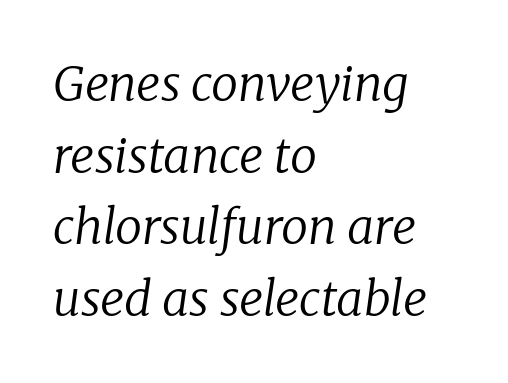
Q: Is the text bold? A: No.
Q: Is the text italic (slanted)? A: Yes, it leans right by about 8 degrees.
Q: Is the typeface a serif or a sans-serif typeface? A: Serif.
Q: Is the text underlined? A: No.
Q: How is the paragraph aligned? A: Left-aligned.
Q: Is the spacing between letters normal or unusually wide? A: Normal.
Q: Is the spacing between lines tight, normal or loose? A: Normal.
Q: Width (condensed, normal, or wide)? A: Normal.
Q: Stroke contrast? A: Low.
Q: x-height? A: Medium.
Q: Monospaced? A: No.
